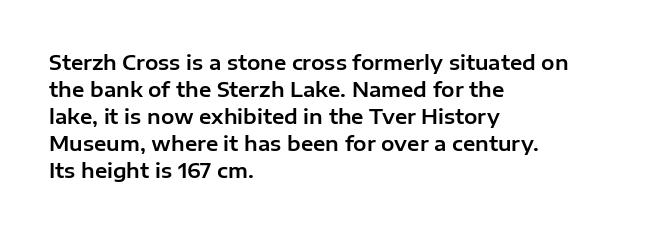
The image shows 20 px text type, upright; set left-aligned, normal line spacing (1.35x), normal letter spacing, not underlined.
